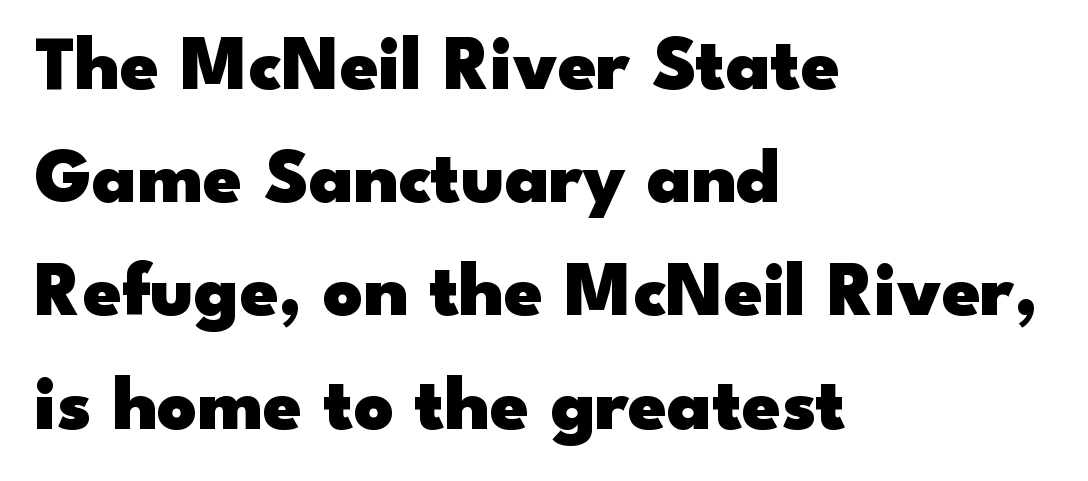
{"serif": "no", "italic": "no", "bold": "yes", "weight": "heavy", "width": "wide", "stroke_contrast": "low", "x_height": "small", "monospaced": "no", "underline": "no", "align": "left", "line_spacing": "normal", "line_spacing_ratio": 1.47, "letter_spacing": "normal", "letter_spacing_em": 0.0, "glyph_px": 77}
